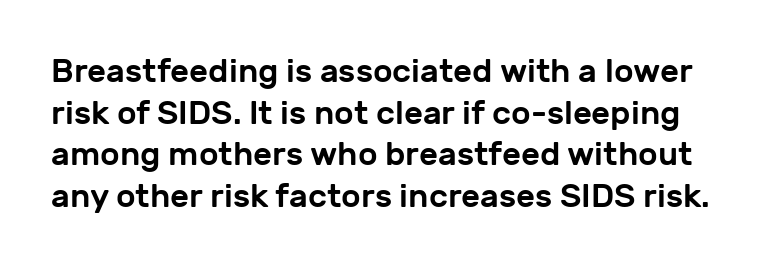
The type sits square on the baseline with zero lean. Honestly, there is no underline to notice here at all. There is no visible air inserted between adjacent glyphs. Looks like regular typesetting: each glyph gets only the width it needs. Classification — sans serif. Rows of type keep a routine distance in the vertical direction.
